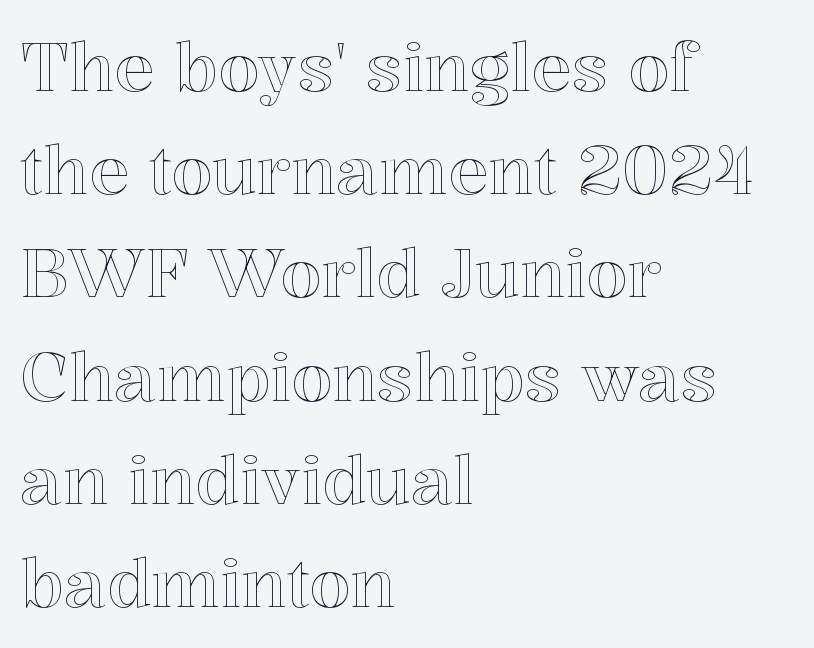
The rendering uses natural spacing where letterforms have individual widths. Caption: multi-line text, flush left, ragged right. Quick note: underline off. Does extra space separate the letters? No, they use regular spacing. A typesetter would call this leading conventional body-copy spacing.
